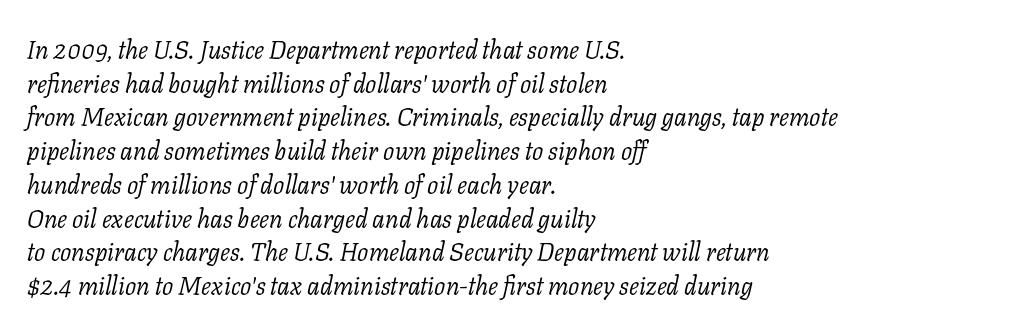
The gaps between neighbouring characters are ordinary and unremarkable. Compared with a typical body face, this is equally light or lighter still. This sample keeps an unexceptional amount of space between lines. Horizontal alignment here is leftward, the default for most running prose. The letters are slanted; this is an italic face.
